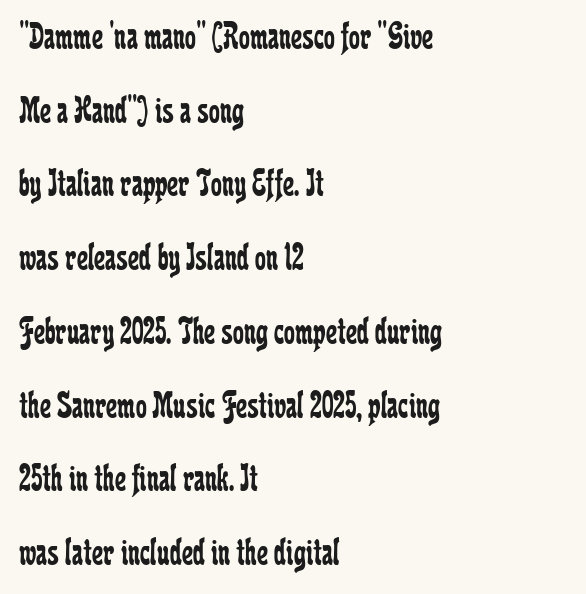
The face used here is proportionally spaced, like ordinary book or web type. No letter is thick-stroked: the sample isn't bold. Honestly, the letter spacing is just normal — you wouldn't notice it. Nope, not italic — everything's standing straight. A student would call this left alignment; a typographer would say flush left, rag right. A serif font was chosen for this passage.
